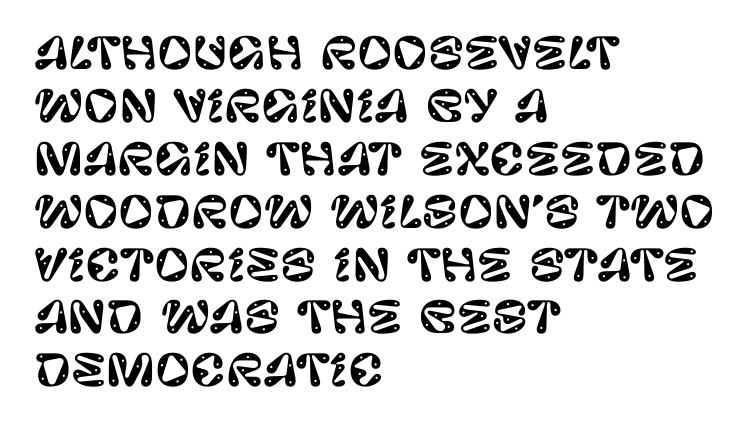
{"serif": "no", "width": "normal", "stroke_contrast": "low", "x_height": "large", "monospaced": "no", "underline": "no", "align": "left", "line_spacing_ratio": 1.23, "letter_spacing": "normal", "letter_spacing_em": 0.0, "glyph_px": 43}
